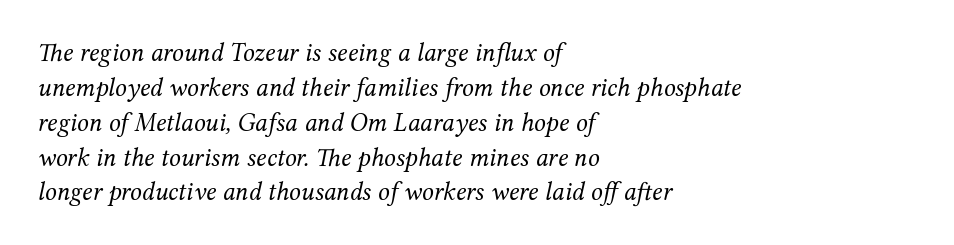
Q: Is the text bold? A: No.
Q: Is the text italic (slanted)? A: Yes, it leans right by about 12 degrees.
Q: Is the text underlined? A: No.
Q: How is the paragraph aligned? A: Left-aligned.
Q: Is the spacing between letters normal or unusually wide? A: Normal.
Q: Is the spacing between lines tight, normal or loose? A: Normal.
